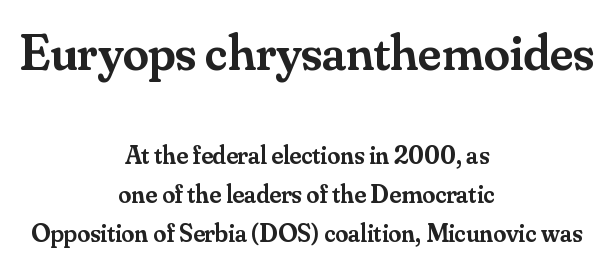
Q: Is the text bold? A: Semi-bold.
Q: Is the text italic (slanted)? A: No, it is upright.
Q: Is the typeface a serif or a sans-serif typeface? A: Serif.
Q: Is the text underlined? A: No.
Q: How is the paragraph aligned? A: Centered.
Q: Is the spacing between letters normal or unusually wide? A: Normal.
Q: Is the spacing between lines tight, normal or loose? A: Normal.
Q: Which block of text is set in a larger size, the first (top) or the second (bottom)? A: The first (top) one.
Q: Width (condensed, normal, or wide)? A: Normal.
Q: Stroke contrast? A: Medium.
Q: x-height? A: Small.
Q: Monospaced? A: No.
